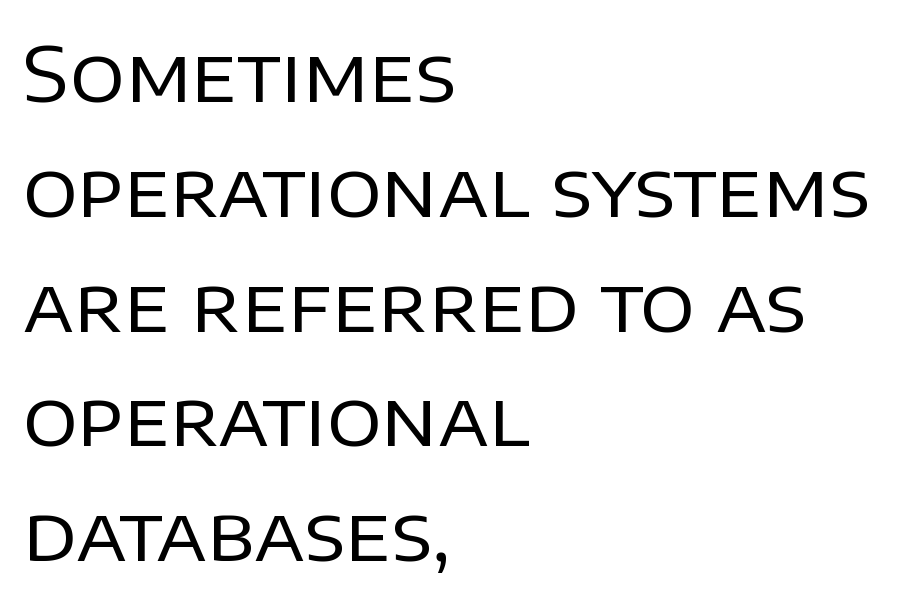
The image shows 76 px regular-weight sans-serif type, upright; set left-aligned, normal line spacing (1.51x), normal letter spacing, not underlined; low stroke contrast and a large x-height.
